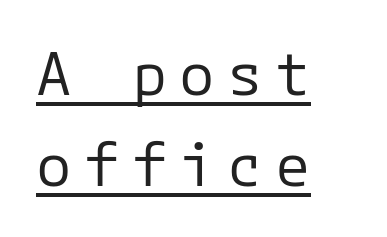
Heft: none added — not bold. The axis of the letterforms is exactly vertical. The typesetter has applied underlining to the passage shown. The space between consecutive lines is moderate.
